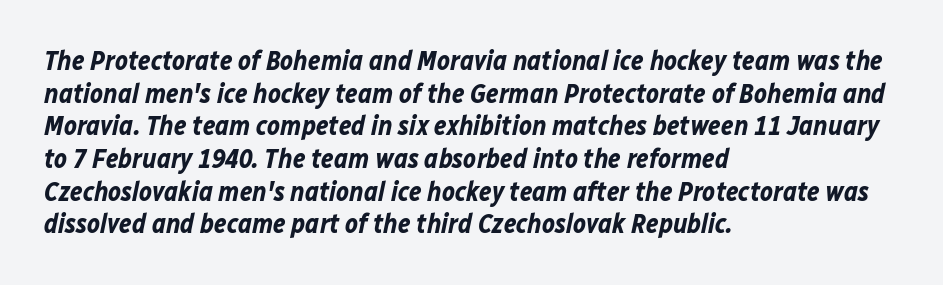
The image shows 27 px bold type, italic (leaning right); set left-aligned, line spacing 1.21x, normal letter spacing, not underlined.
